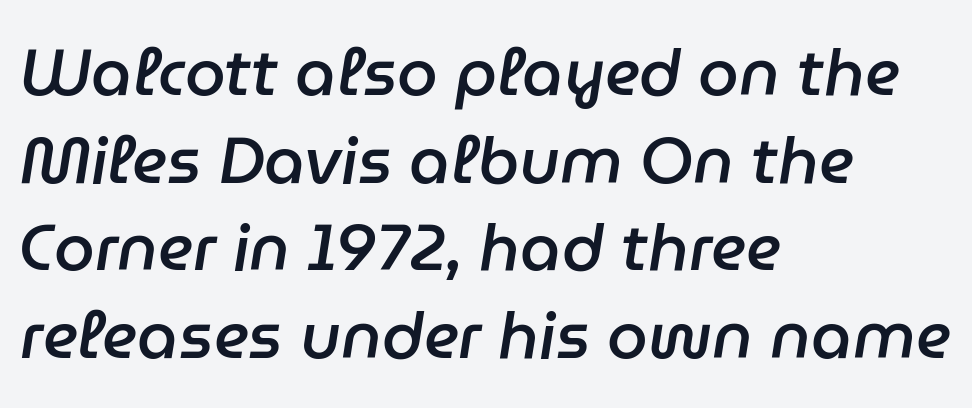
Q: Is the text bold? A: Semi-bold.
Q: Is the text italic (slanted)? A: Yes, it leans right by about 9 degrees.
Q: Is the text underlined? A: No.
Q: How is the paragraph aligned? A: Left-aligned.
Q: Is the spacing between letters normal or unusually wide? A: Normal.
Q: Is the spacing between lines tight, normal or loose? A: Normal.
Q: Width (condensed, normal, or wide)? A: Normal.
Q: Stroke contrast? A: Low.
Q: x-height? A: Medium.
Q: Monospaced? A: No.
